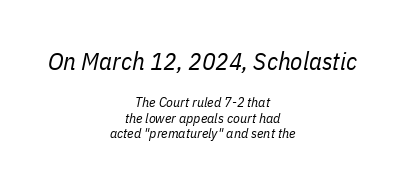
Q: Is the text bold? A: No.
Q: Is the text italic (slanted)? A: Yes, it leans right by about 11 degrees.
Q: Is the text underlined? A: No.
Q: How is the paragraph aligned? A: Centered.
Q: Is the spacing between letters normal or unusually wide? A: Normal.
Q: Is the spacing between lines tight, normal or loose? A: Tight.
Q: Which block of text is set in a larger size, the first (top) or the second (bottom)? A: The first (top) one.
